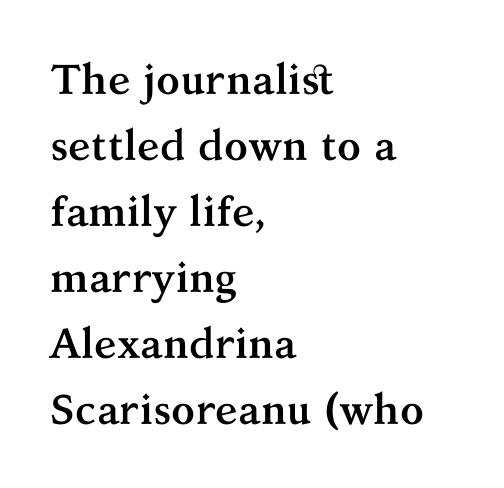
The image shows 42 px semibold serif type, upright; set left-aligned, normal line spacing (1.57x), normal letter spacing, not underlined; medium stroke contrast and a medium x-height.
